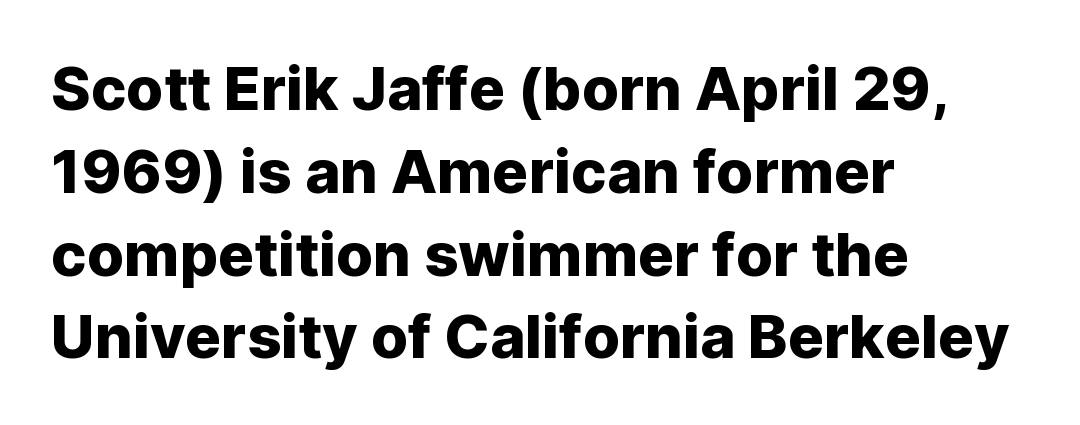
Q: Is the text italic (slanted)? A: No, it is upright.
Q: Is the typeface a serif or a sans-serif typeface? A: Sans-serif.
Q: Is the text underlined? A: No.
Q: How is the paragraph aligned? A: Left-aligned.
Q: Is the spacing between letters normal or unusually wide? A: Normal.
Q: Is the spacing between lines tight, normal or loose? A: Normal.
Q: Width (condensed, normal, or wide)? A: Normal.
Q: Stroke contrast? A: Low.
Q: x-height? A: Medium.
Q: Monospaced? A: No.
